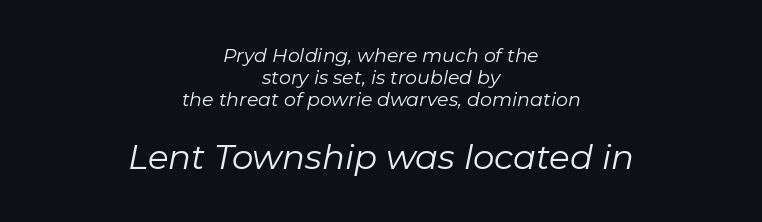
The image shows 34 px regular-weight type, italic (leaning right); set centered, line spacing 1.16x, normal letter spacing, not underlined; the second (bottom) block is 1.79x larger; low stroke contrast and a medium x-height.
